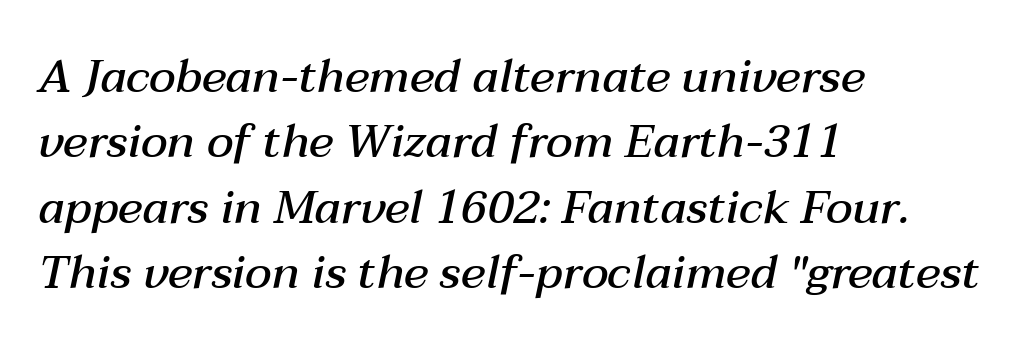
Q: Is the text bold? A: Semi-bold.
Q: Is the text italic (slanted)? A: Yes, it leans right by about 12 degrees.
Q: Is the text underlined? A: No.
Q: How is the paragraph aligned? A: Left-aligned.
Q: Is the spacing between letters normal or unusually wide? A: Normal.
Q: Is the spacing between lines tight, normal or loose? A: Normal.
Q: Width (condensed, normal, or wide)? A: Normal.
Q: Stroke contrast? A: Medium.
Q: x-height? A: Medium.
Q: Monospaced? A: No.
